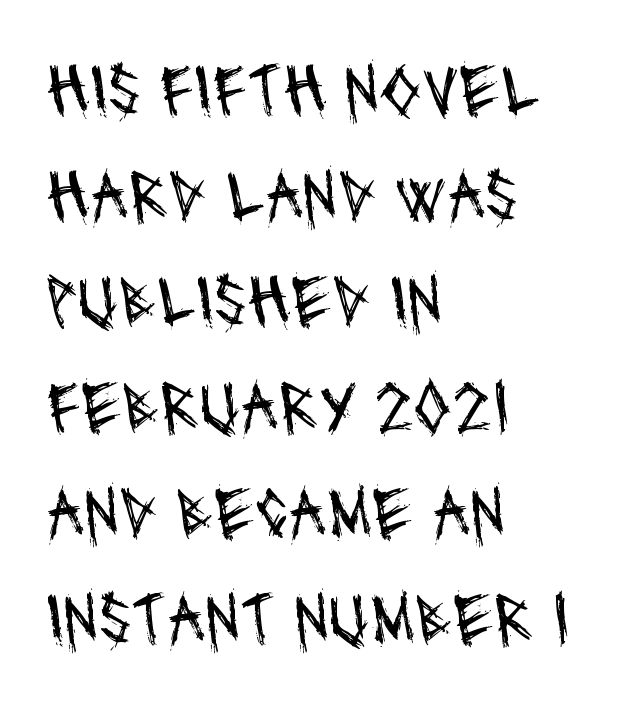
The image shows 75 px regular-weight, condensed sans-serif type; set left-aligned, normal line spacing (1.41x), normal letter spacing, not underlined; medium stroke contrast and a large x-height.
